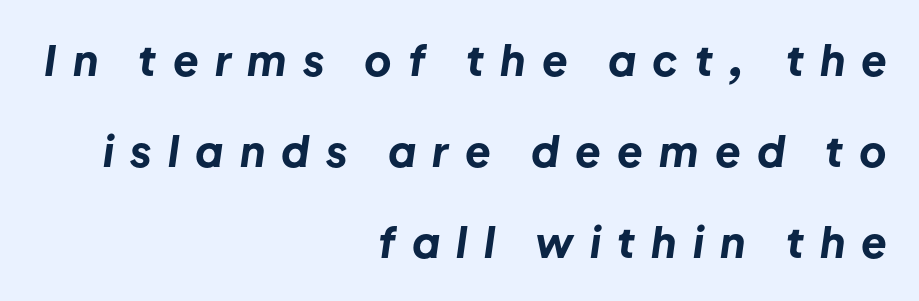
These lines stack with their right ends in a neat column. Each row of text sits above clean, open space. The passage shown is typed in a proportional face where columns would drift. The block of text is sparse from top to bottom, with ample space between rows.
